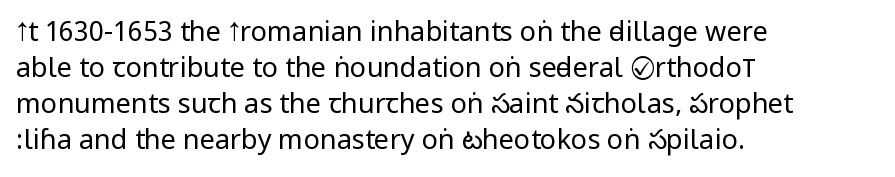
Q: Is the text bold? A: No.
Q: Is the text italic (slanted)? A: No, it is upright.
Q: Is the text underlined? A: No.
Q: How is the paragraph aligned? A: Left-aligned.
Q: Is the spacing between letters normal or unusually wide? A: Normal.
Q: Is the spacing between lines tight, normal or loose? A: Normal.
